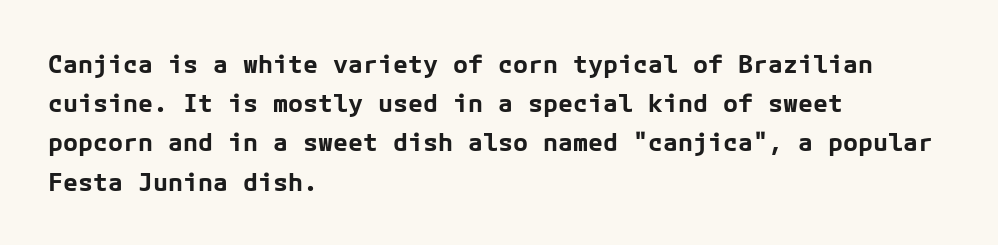
{"italic": "no", "bold": "yes", "underline": "no", "align": "left", "line_spacing": "normal", "line_spacing_ratio": 1.57, "letter_spacing": "normal", "letter_spacing_em": 0.0, "glyph_px": 25}
